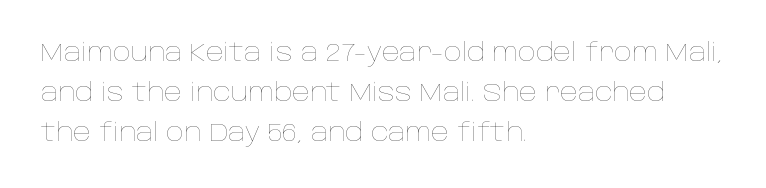
The image shows 25 px text type, upright; set left-aligned, normal line spacing (1.6x), normal letter spacing, not underlined.
